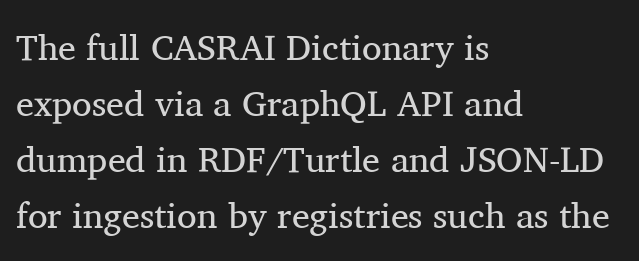
The image shows 36 px regular-weight serif type, upright; set left-aligned, normal line spacing (1.56x), normal letter spacing, not underlined; medium stroke contrast and a medium x-height.
